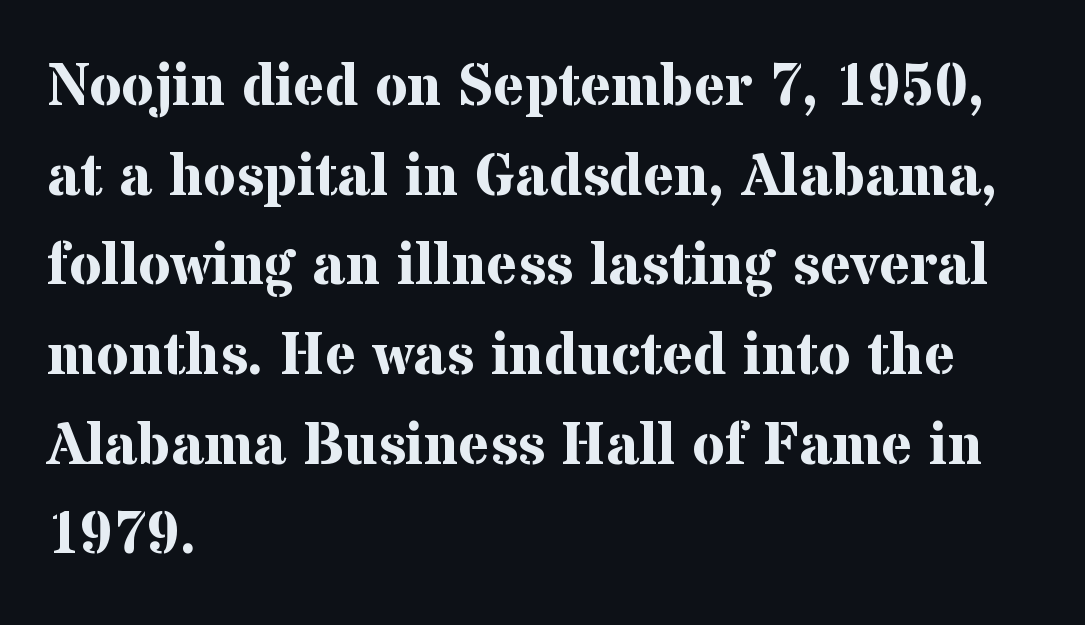
{"serif": "yes", "italic": "no", "bold": "yes", "weight": "bold", "width": "normal", "stroke_contrast": "medium", "x_height": "medium", "monospaced": "no", "underline": "no", "align": "left", "line_spacing": "normal", "line_spacing_ratio": 1.52, "letter_spacing": "normal", "letter_spacing_em": 0.0, "glyph_px": 59}
